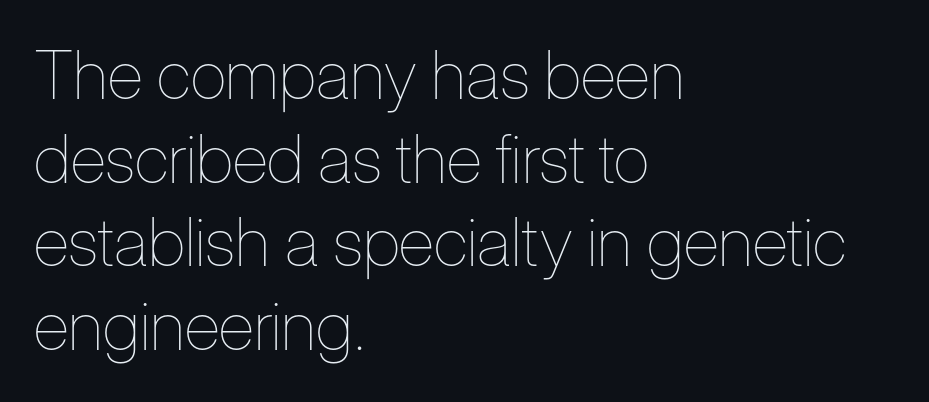
{"italic": "no", "bold": "no", "weight": "thin", "width": "condensed", "stroke_contrast": "low", "x_height": "medium", "monospaced": "no", "underline": "no", "align": "left", "line_spacing": "normal", "line_spacing_ratio": 1.25, "letter_spacing": "normal", "letter_spacing_em": 0.0, "glyph_px": 67}
